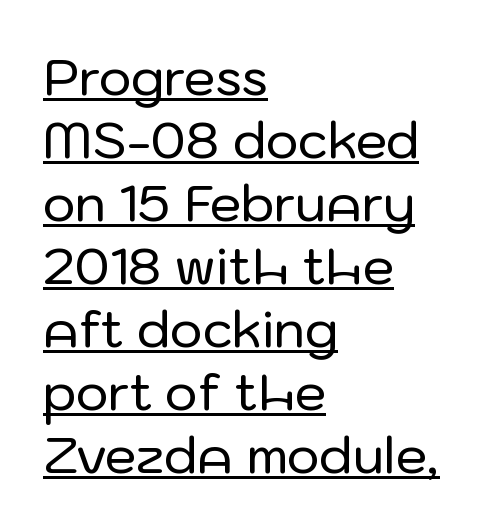
These lines stack with their left ends in a neat column. Every character sits straight up, as roman type does. Underlining? Definitely there. Is the letter spacing exaggerated? No — it looks like the ordinary default.
